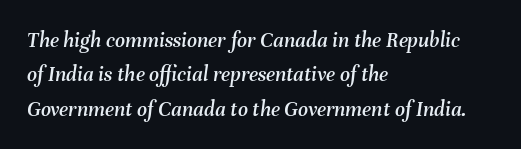
Q: Is the text italic (slanted)? A: Yes, it leans right by about 8 degrees.
Q: Is the text underlined? A: No.
Q: How is the paragraph aligned? A: Left-aligned.
Q: Is the spacing between letters normal or unusually wide? A: Normal.
Q: Is the spacing between lines tight, normal or loose? A: Normal.
